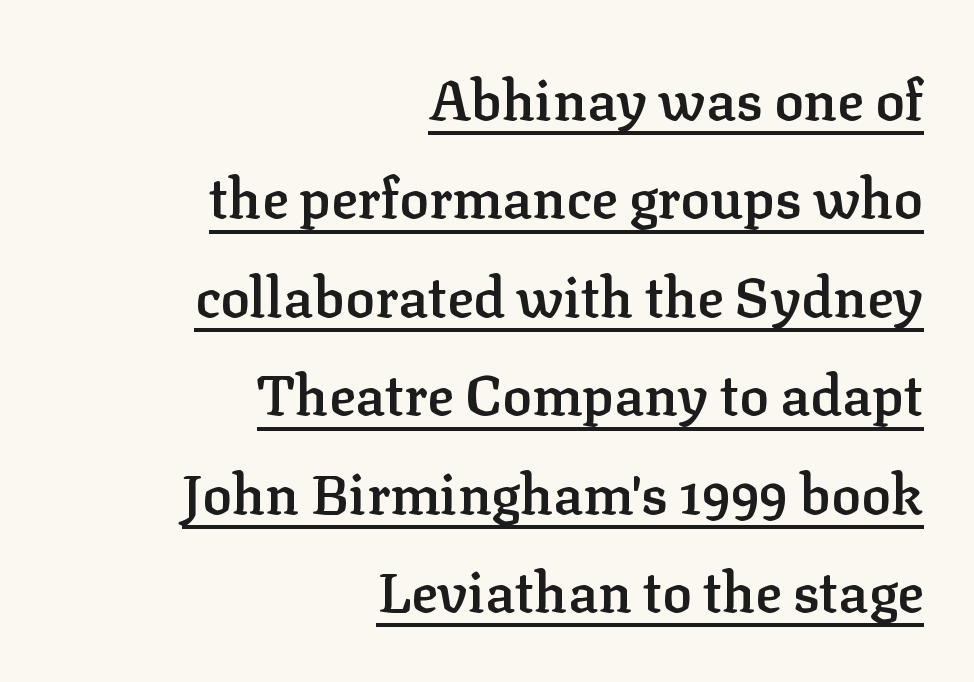
{"serif": "yes", "italic": "no", "bold": "semi", "weight": "semibold", "width": "normal", "stroke_contrast": "low", "x_height": "medium", "monospaced": "no", "underline": "yes", "align": "right", "line_spacing_ratio": 1.79, "letter_spacing": "normal", "letter_spacing_em": 0.0, "glyph_px": 55}
